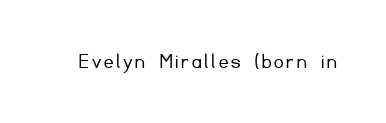
Q: Is the text bold? A: No.
Q: Is the text italic (slanted)? A: No, it is upright.
Q: Is the text underlined? A: No.
